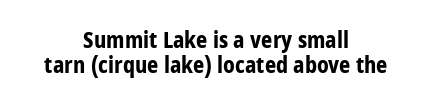
The image shows 22 px bold type, upright; set centered, tight line spacing (1.15x), normal letter spacing, not underlined.
